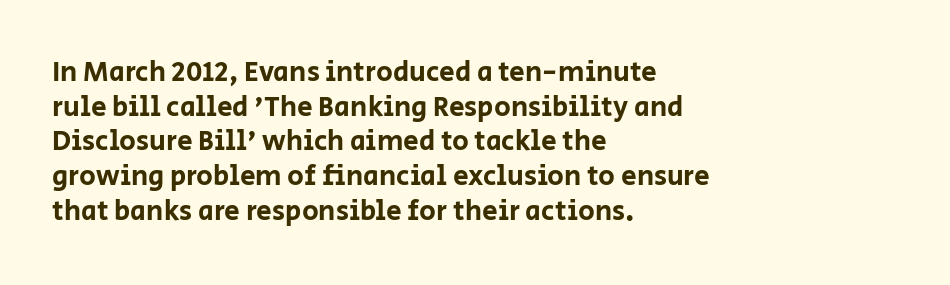
The string is rendered with underlining switched off. Posture: straight, roman, zero tilt. Left-aligned paragraph, ragged on the right. Looks like regular typesetting: each glyph gets only the width it needs.
